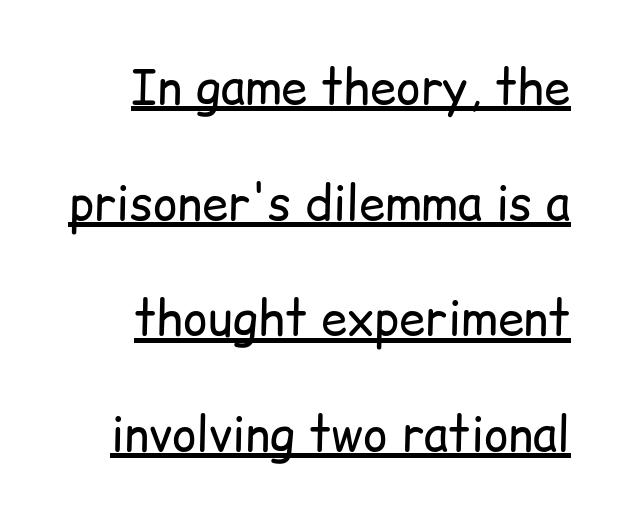
{"serif": "no", "italic": "no", "bold": "no", "weight": "regular", "width": "normal", "stroke_contrast": "low", "x_height": "medium", "monospaced": "no", "underline": "yes", "line_spacing": "loose", "line_spacing_ratio": 2.46, "letter_spacing": "normal", "letter_spacing_em": 0.0, "glyph_px": 47}
